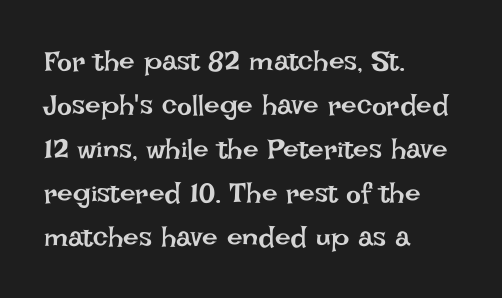
{"italic": "no", "bold": "no", "weight": "regular", "width": "normal", "stroke_contrast": "low", "x_height": "large", "monospaced": "no", "underline": "no", "align": "left", "line_spacing": "normal", "line_spacing_ratio": 1.57, "letter_spacing": "normal", "letter_spacing_em": 0.0, "glyph_px": 28}
